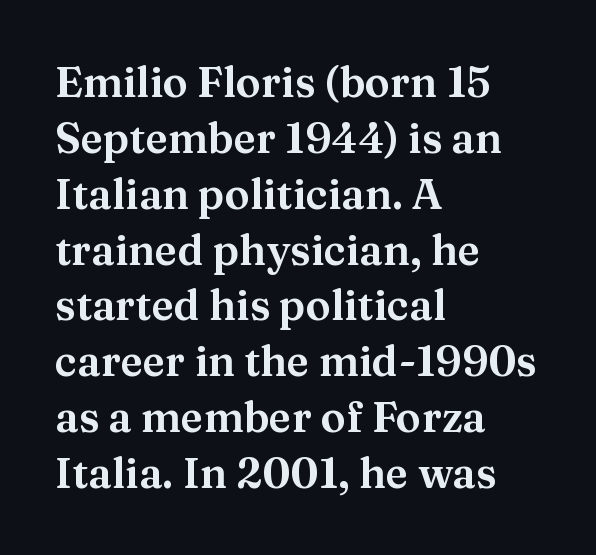
{"serif": "yes", "italic": "no", "width": "normal", "stroke_contrast": "medium", "x_height": "medium", "monospaced": "no", "underline": "no", "align": "left", "line_spacing": "normal", "line_spacing_ratio": 1.33, "letter_spacing": "normal", "letter_spacing_em": 0.0, "glyph_px": 42}
